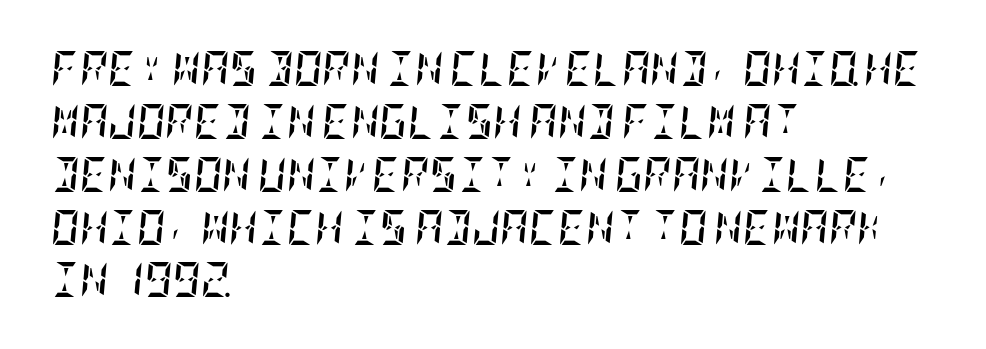
The image shows 35 px semibold, condensed type, italic (leaning right); set left-aligned, normal line spacing (1.51x), normal letter spacing, not underlined; low stroke contrast and a large x-height.
